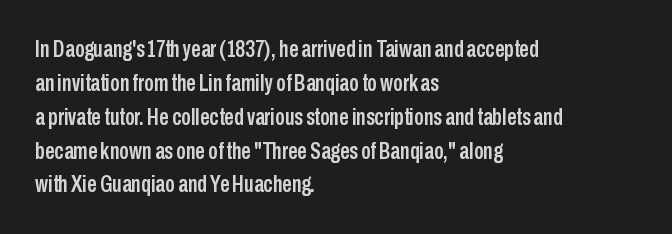
{"italic": "no", "underline": "no", "align": "left", "line_spacing": "normal", "line_spacing_ratio": 1.41, "letter_spacing": "normal", "letter_spacing_em": 0.0, "glyph_px": 24}
